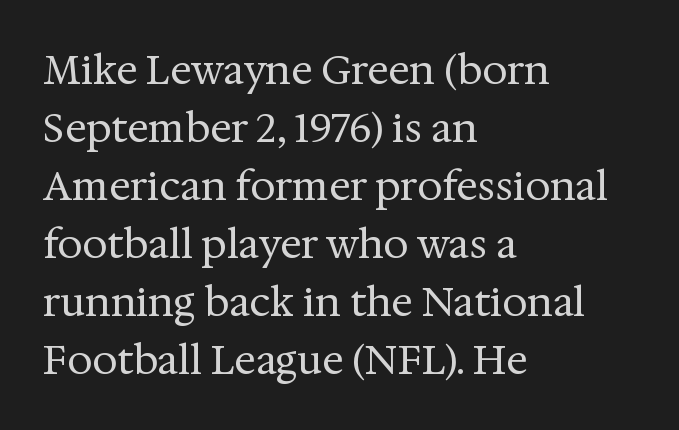
{"serif": "yes", "italic": "no", "bold": "no", "weight": "regular", "width": "normal", "stroke_contrast": "medium", "x_height": "medium", "monospaced": "no", "underline": "no", "align": "left", "line_spacing": "normal", "line_spacing_ratio": 1.45, "letter_spacing": "normal", "letter_spacing_em": 0.0, "glyph_px": 40}
